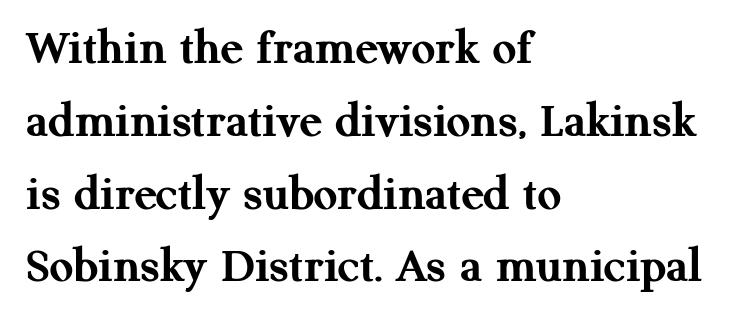
The image shows 52 px semibold serif type, upright; set left-aligned, normal line spacing (1.4x), normal letter spacing, not underlined; medium stroke contrast and a medium x-height.
